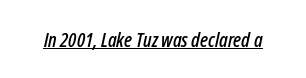
Q: Is the text italic (slanted)? A: Yes, it leans right by about 12 degrees.
Q: Is the text underlined? A: Yes.
Q: Is the spacing between letters normal or unusually wide? A: Normal.
